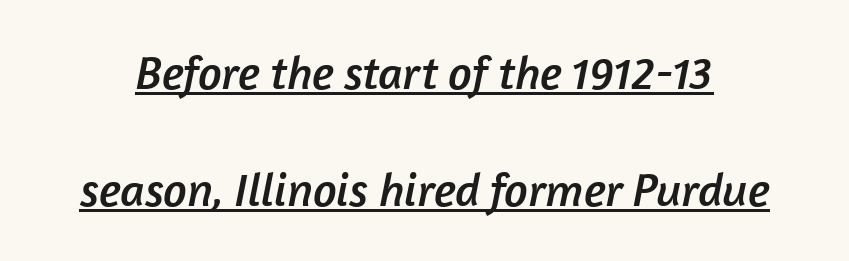
The image shows 47 px sans-serif type; set loose line spacing (2.48x), normal letter spacing, underlined; low stroke contrast and a medium x-height.
